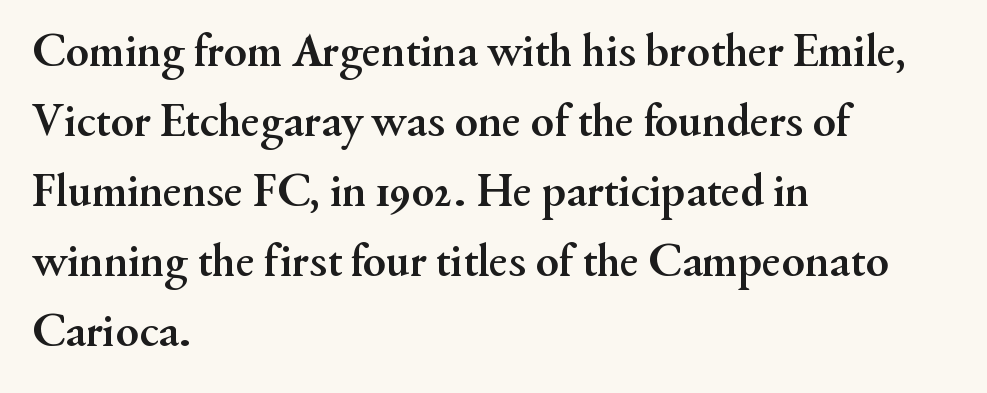
The image shows 47 px semibold serif type, upright; set left-aligned, normal line spacing (1.49x), normal letter spacing, not underlined; medium stroke contrast and a small x-height.
